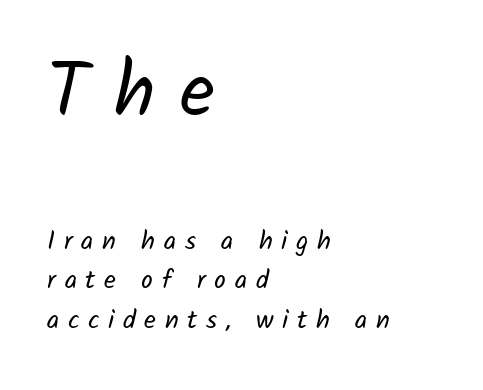
{"serif": "no", "bold": "no", "weight": "regular", "width": "normal", "stroke_contrast": "low", "x_height": "medium", "monospaced": "no", "underline": "no", "align": "left", "line_spacing": "normal", "line_spacing_ratio": 1.52, "letter_spacing": "wide", "letter_spacing_em": 0.33, "larger_block": "first", "size_ratio": 2.96, "glyph_px": 77}
